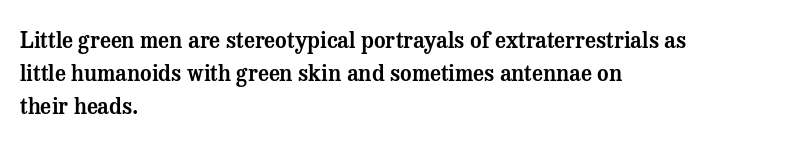
{"italic": "no", "underline": "no", "align": "left", "line_spacing": "normal", "line_spacing_ratio": 1.49, "letter_spacing": "normal", "letter_spacing_em": 0.0, "glyph_px": 22}
